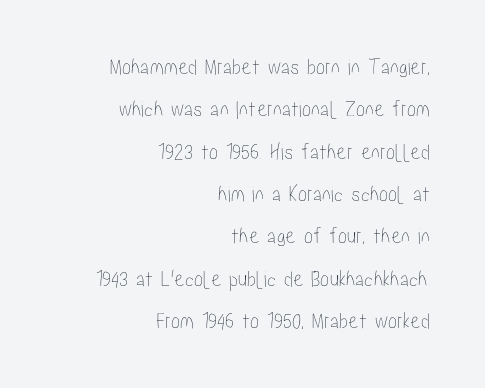
{"italic": "no", "underline": "no", "align": "right", "line_spacing_ratio": 1.84, "letter_spacing": "normal", "letter_spacing_em": 0.0, "glyph_px": 23}
